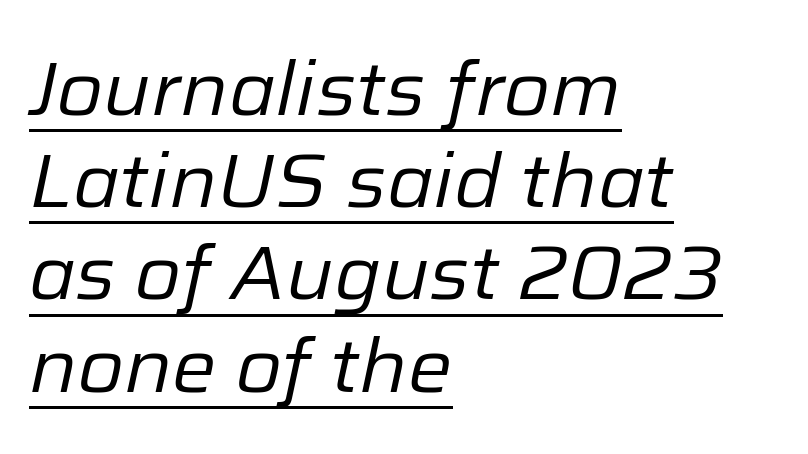
{"italic": "yes", "lean": "right", "slant_degrees": 12, "bold": "no", "weight": "regular", "width": "normal", "stroke_contrast": "low", "x_height": "medium", "monospaced": "no", "underline": "yes", "align": "left", "line_spacing_ratio": 1.23, "letter_spacing": "normal", "letter_spacing_em": 0.0, "glyph_px": 75}
